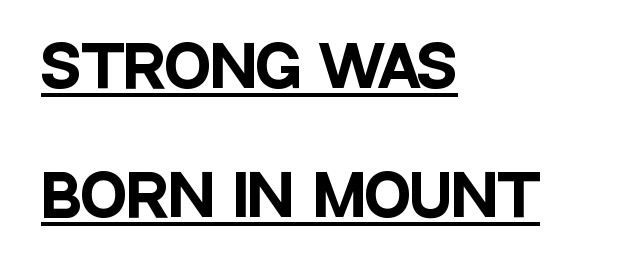
Q: Is the text bold? A: Yes.
Q: Is the text italic (slanted)? A: No, it is upright.
Q: Is the typeface a serif or a sans-serif typeface? A: Sans-serif.
Q: Is the text underlined? A: Yes.
Q: How is the paragraph aligned? A: Left-aligned.
Q: Is the spacing between letters normal or unusually wide? A: Normal.
Q: Is the spacing between lines tight, normal or loose? A: Loose.
Q: Width (condensed, normal, or wide)? A: Condensed.
Q: Stroke contrast? A: Low.
Q: x-height? A: Large.
Q: Monospaced? A: No.
